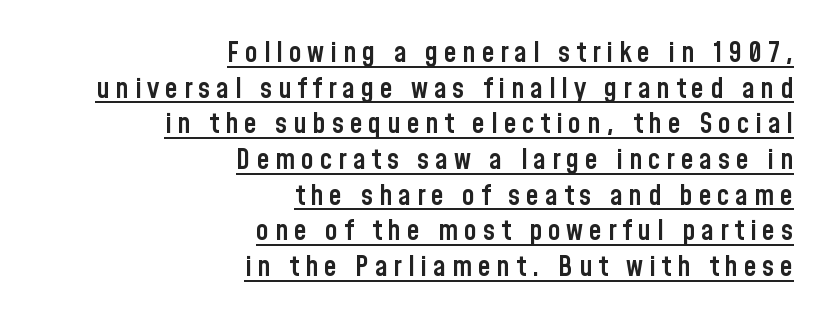
The image shows 29 px semibold, condensed sans-serif type, upright; set right-aligned, line spacing 1.23x, unusually wide letter spacing (+0.2 em), underlined; low stroke contrast and a medium x-height.
